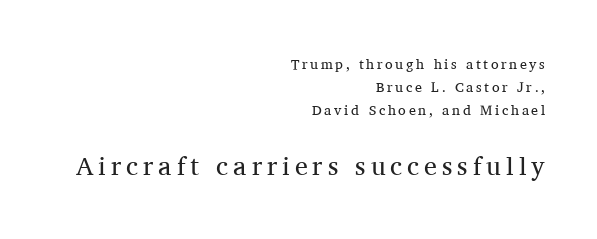
Q: Is the text bold? A: No.
Q: Is the text italic (slanted)? A: No, it is upright.
Q: Is the text underlined? A: No.
Q: How is the paragraph aligned? A: Right-aligned.
Q: Is the spacing between lines tight, normal or loose? A: Normal.
Q: Which block of text is set in a larger size, the first (top) or the second (bottom)? A: The second (bottom) one.
